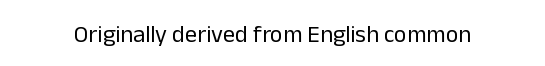
The image shows 24 px text type, upright; set normal letter spacing, not underlined.
